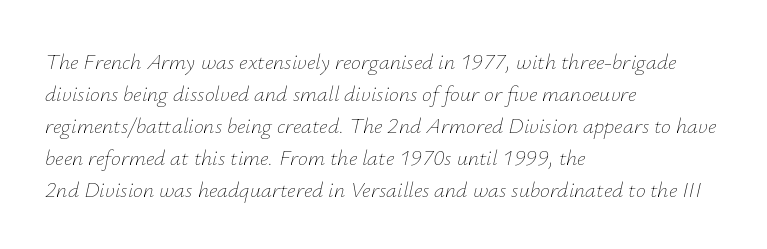
No extra ink here — the face is not bold. Nobody touched the tracking dial on this one. A normal amount of white space separates one row of letters from the next. The paragraph shown leans on its left margin. Lines of text with bare space underneath. In terms of posture, this sample is oblique.
